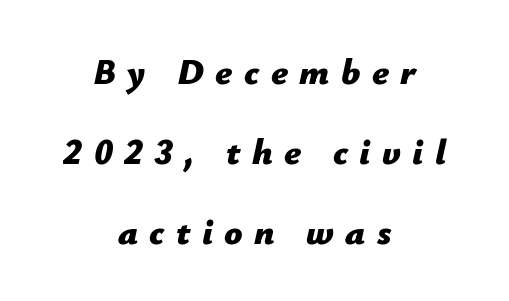
The image shows 36 px bold type, italic (leaning right); set centered, loose line spacing (2.22x), unusually wide letter spacing (+0.32 em), not underlined; low stroke contrast and a medium x-height.
